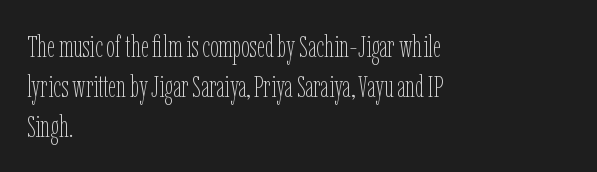
{"italic": "no", "bold": "no", "weight": "thin", "width": "condensed", "stroke_contrast": "low", "x_height": "medium", "monospaced": "no", "underline": "no", "align": "left", "line_spacing": "normal", "line_spacing_ratio": 1.29, "letter_spacing": "normal", "letter_spacing_em": 0.0, "glyph_px": 31}
